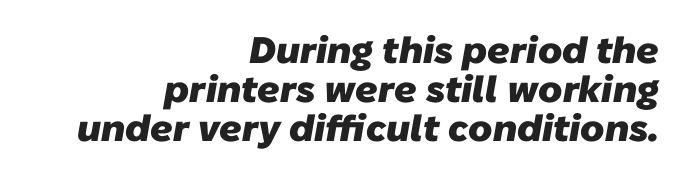
{"serif": "no", "bold": "yes", "weight": "heavy", "width": "normal", "stroke_contrast": "low", "x_height": "medium", "monospaced": "no", "underline": "no", "align": "right", "line_spacing": "tight", "line_spacing_ratio": 1.05, "letter_spacing": "normal", "letter_spacing_em": 0.0, "glyph_px": 37}
